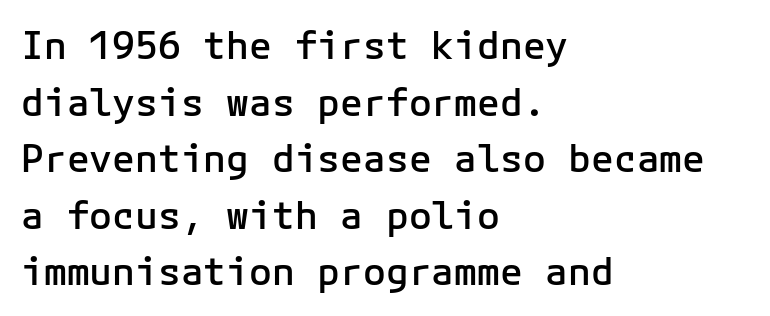
The foot of each line stays bare and open. The line-height multiplier appears to be the usual default. The letters carry no serifs — their stems end cleanly without finishing strokes. The letterforms sit shoulder to shoulder at normal distance. Look at the stroke-to-counter ratio: somewhat heavy, a semibold. In CSS terms this would be text-align: left.
